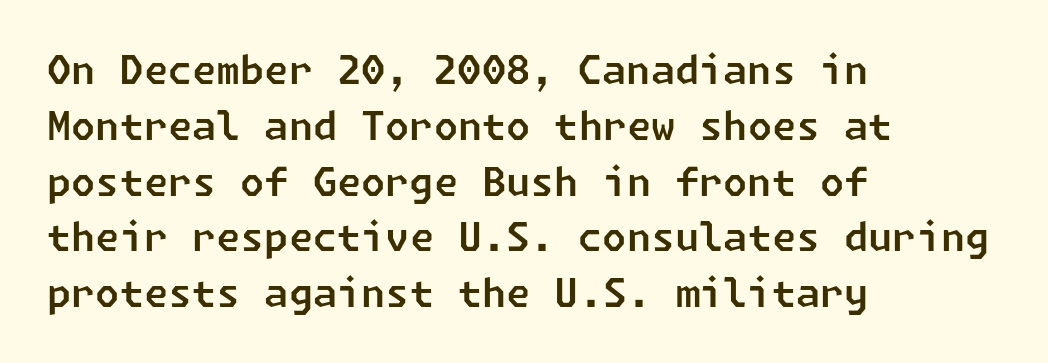
The image shows 39 px sans-serif type; set left-aligned, normal line spacing (1.43x), normal letter spacing, not underlined; low stroke contrast and a medium x-height.
